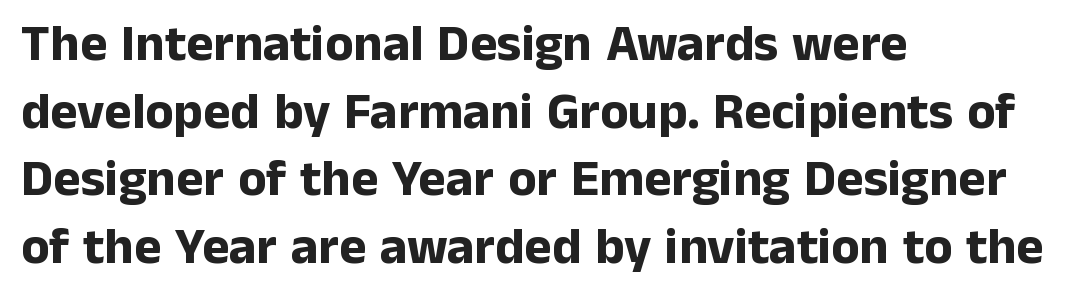
The image shows 52 px bold sans-serif type, upright; set left-aligned, normal line spacing (1.3x), normal letter spacing, not underlined; low stroke contrast and a medium x-height.
